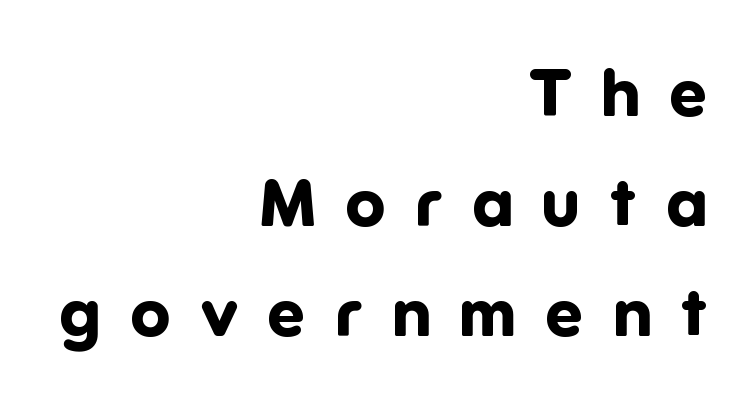
Q: Is the text bold? A: Yes.
Q: Is the text italic (slanted)? A: No, it is upright.
Q: Is the typeface a serif or a sans-serif typeface? A: Sans-serif.
Q: Is the text underlined? A: No.
Q: How is the paragraph aligned? A: Right-aligned.
Q: Is the spacing between letters normal or unusually wide? A: Unusually wide.
Q: Is the spacing between lines tight, normal or loose? A: Normal.
Q: Width (condensed, normal, or wide)? A: Normal.
Q: Stroke contrast? A: Low.
Q: x-height? A: Medium.
Q: Monospaced? A: No.
